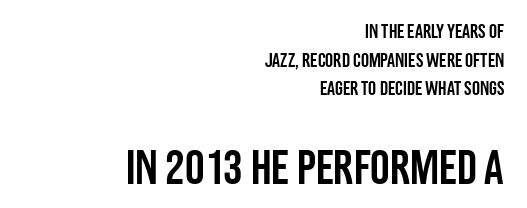
The image shows 49 px condensed sans-serif type, upright; set right-aligned, normal line spacing (1.43x), normal letter spacing, not underlined; the second (bottom) block is 2.45x larger; low stroke contrast and a large x-height.
